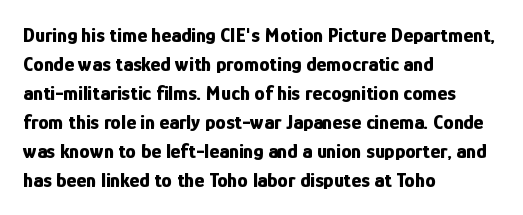
The image shows 21 px bold type, upright; set left-aligned, normal line spacing (1.38x), normal letter spacing, not underlined.
